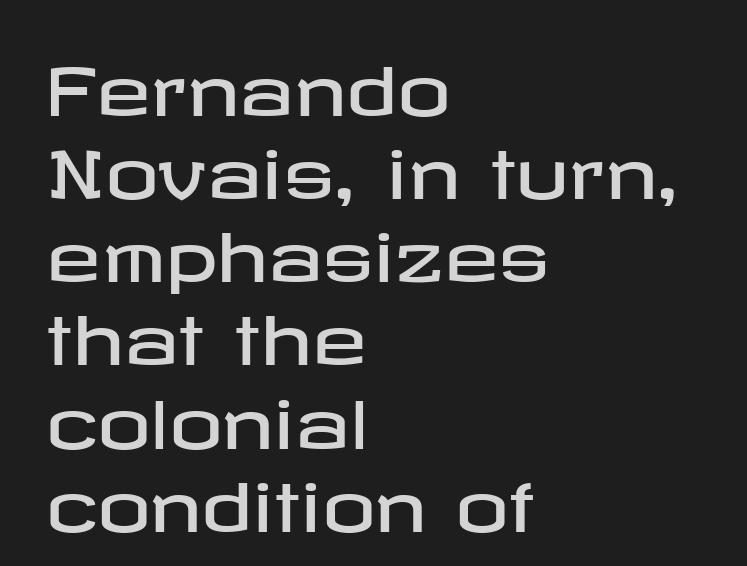
The image shows 66 px wide sans-serif type, upright; set left-aligned, normal line spacing (1.26x), normal letter spacing, not underlined; low stroke contrast and a medium x-height.
